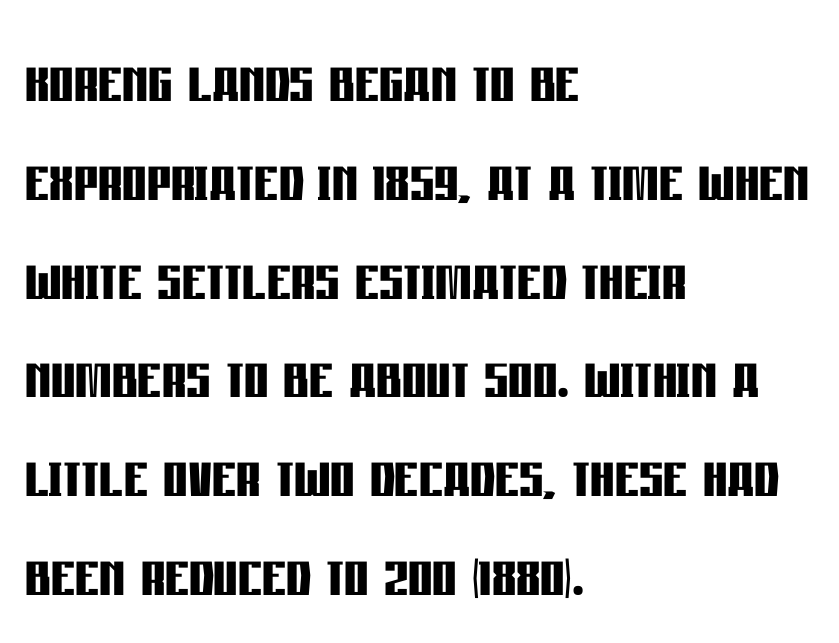
The image shows 76 px semibold, condensed sans-serif type, upright; set left-aligned, normal line spacing (1.3x), normal letter spacing, not underlined; low stroke contrast and a large x-height.
